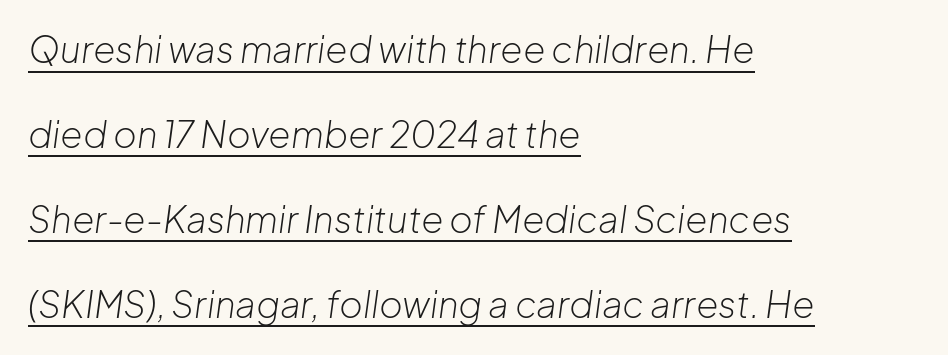
Interline gaps are noticeably wide in this sample. The specimen includes a rule beneath the text block's lines. The passage shown is typed in a proportional face where columns would drift. Is this a heavy cut? Hardly; it is regular or lighter. Each line starts at the same left margin while the right side varies.
